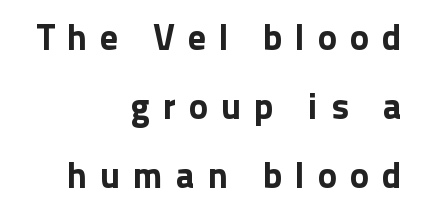
{"serif": "no", "italic": "no", "width": "normal", "stroke_contrast": "low", "x_height": "medium", "monospaced": "no", "underline": "no", "align": "right", "line_spacing": "loose", "line_spacing_ratio": 1.91, "letter_spacing": "wide", "letter_spacing_em": 0.36, "glyph_px": 36}
